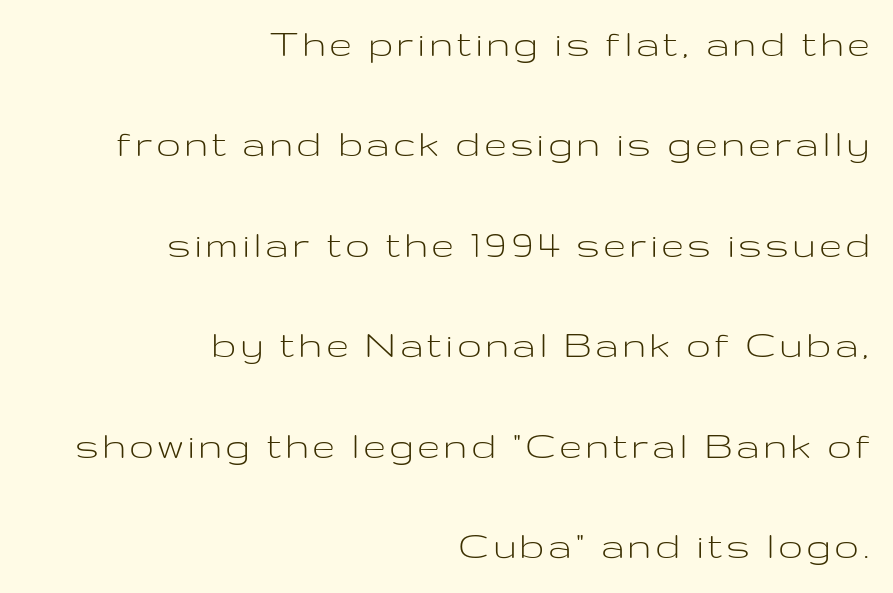
The image shows 42 px light, wide sans-serif type, upright; set right-aligned, loose line spacing (2.39x), not underlined; low stroke contrast and a medium x-height.
